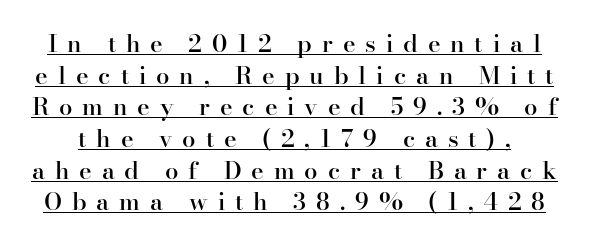
{"italic": "no", "bold": "semi", "underline": "yes", "line_spacing": "normal", "line_spacing_ratio": 1.32, "letter_spacing": "wide", "letter_spacing_em": 0.41, "glyph_px": 24}
